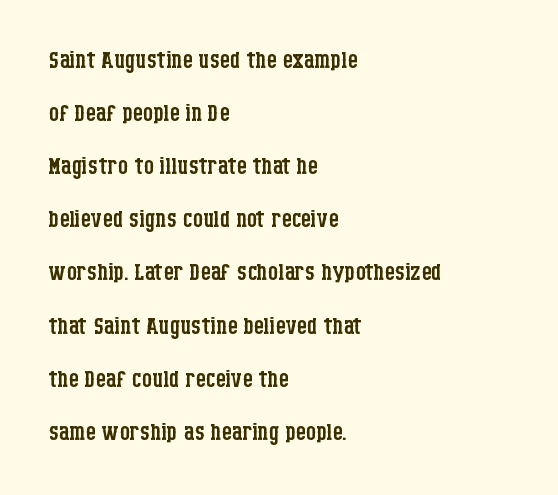
Line starts are locked; line ends wander. Every stem runs plumb, perpendicular to the baseline. Little horizontal feet cap the strokes, marking this as serif type. Descenders hang freely into open space. The face used here is proportionally spaced, like ordinary book or web type. Nobody touched the tracking dial on this one.
